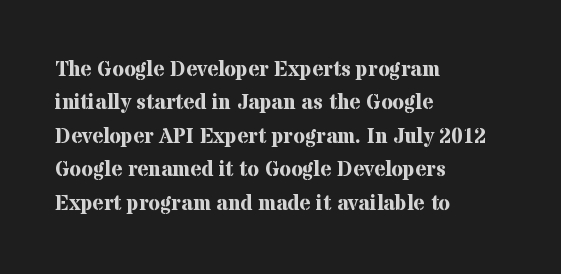
Q: Is the text bold? A: Yes.
Q: Is the text italic (slanted)? A: No, it is upright.
Q: Is the text underlined? A: No.
Q: How is the paragraph aligned? A: Left-aligned.
Q: Is the spacing between letters normal or unusually wide? A: Normal.
Q: Is the spacing between lines tight, normal or loose? A: Normal.
